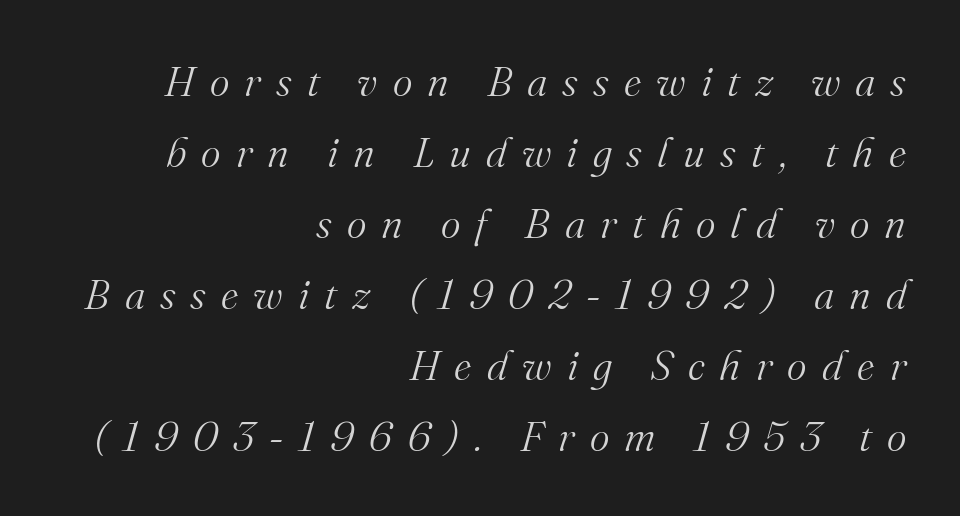
Q: Is the text bold? A: No.
Q: Is the text italic (slanted)? A: Yes, it leans right by about 16 degrees.
Q: Is the typeface a serif or a sans-serif typeface? A: Serif.
Q: Is the text underlined? A: No.
Q: How is the paragraph aligned? A: Right-aligned.
Q: Is the spacing between letters normal or unusually wide? A: Unusually wide.
Q: Is the spacing between lines tight, normal or loose? A: Normal.
Q: Width (condensed, normal, or wide)? A: Normal.
Q: Stroke contrast? A: Medium.
Q: x-height? A: Small.
Q: Monospaced? A: No.
